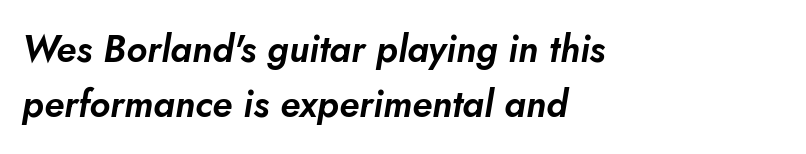
{"italic": "yes", "lean": "right", "slant_degrees": 5, "width": "normal", "stroke_contrast": "low", "x_height": "small", "monospaced": "no", "underline": "no", "align": "left", "line_spacing": "normal", "line_spacing_ratio": 1.49, "letter_spacing": "normal", "letter_spacing_em": 0.0, "glyph_px": 37}
